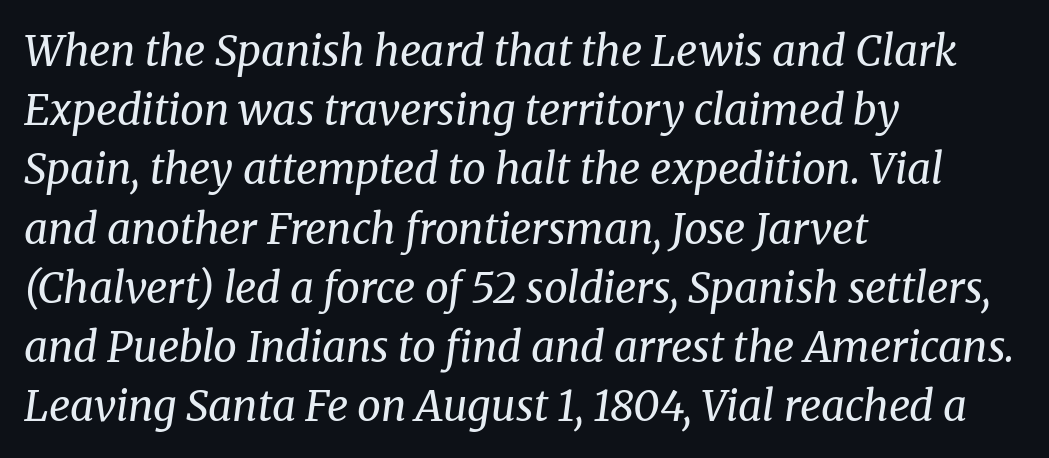
{"serif": "yes", "italic": "yes", "lean": "right", "slant_degrees": 8, "bold": "no", "weight": "regular", "width": "normal", "stroke_contrast": "medium", "x_height": "medium", "monospaced": "no", "underline": "no", "align": "left", "line_spacing": "normal", "line_spacing_ratio": 1.41, "letter_spacing": "normal", "letter_spacing_em": 0.0, "glyph_px": 42}
